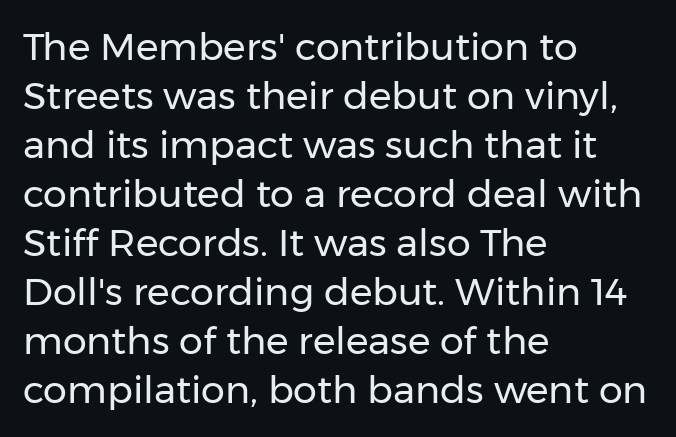
{"serif": "no", "italic": "no", "bold": "no", "weight": "regular", "width": "normal", "stroke_contrast": "low", "x_height": "medium", "monospaced": "no", "underline": "no", "align": "left", "line_spacing": "normal", "line_spacing_ratio": 1.29, "letter_spacing": "normal", "letter_spacing_em": 0.0, "glyph_px": 38}
